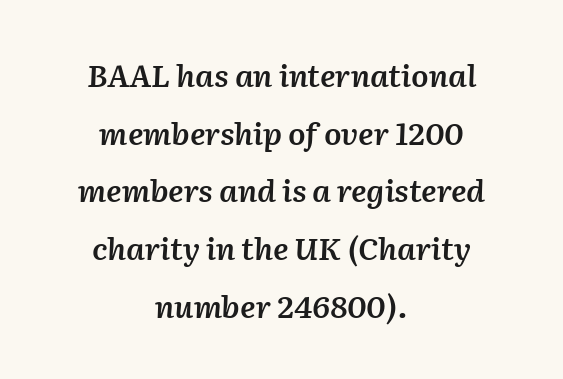
{"italic": "yes", "lean": "right", "slant_degrees": 2, "bold": "semi", "weight": "semibold", "width": "normal", "stroke_contrast": "medium", "x_height": "medium", "monospaced": "no", "underline": "no", "align": "center", "line_spacing_ratio": 1.86, "letter_spacing": "normal", "letter_spacing_em": 0.0, "glyph_px": 31}
